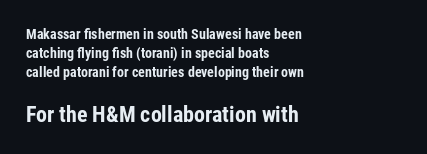
Q: Is the text bold? A: Yes.
Q: Is the text italic (slanted)? A: No, it is upright.
Q: Is the text underlined? A: No.
Q: How is the paragraph aligned? A: Left-aligned.
Q: Is the spacing between letters normal or unusually wide? A: Normal.
Q: Is the spacing between lines tight, normal or loose? A: Normal.
Q: Which block of text is set in a larger size, the first (top) or the second (bottom)? A: The second (bottom) one.
